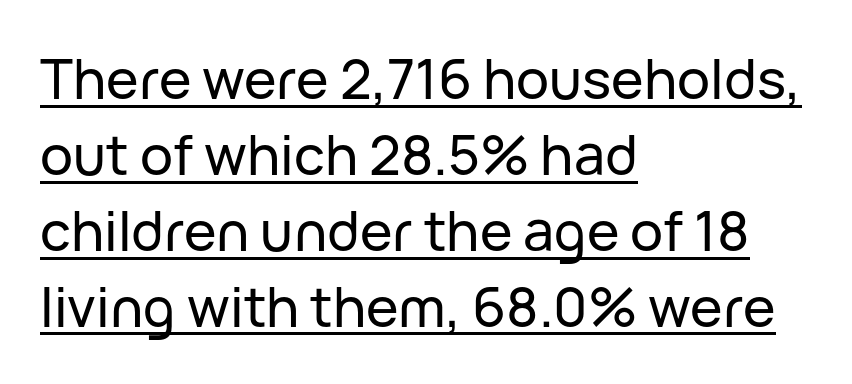
Q: Is the text italic (slanted)? A: No, it is upright.
Q: Is the typeface a serif or a sans-serif typeface? A: Sans-serif.
Q: Is the text underlined? A: Yes.
Q: How is the paragraph aligned? A: Left-aligned.
Q: Is the spacing between letters normal or unusually wide? A: Normal.
Q: Is the spacing between lines tight, normal or loose? A: Normal.
Q: Width (condensed, normal, or wide)? A: Normal.
Q: Stroke contrast? A: Low.
Q: x-height? A: Medium.
Q: Monospaced? A: No.
